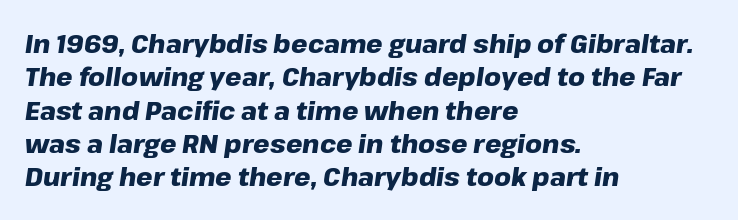
Q: Is the text bold? A: Yes.
Q: Is the text italic (slanted)? A: Yes, it leans right by about 8 degrees.
Q: Is the text underlined? A: No.
Q: How is the paragraph aligned? A: Left-aligned.
Q: Is the spacing between letters normal or unusually wide? A: Normal.
Q: Is the spacing between lines tight, normal or loose? A: Normal.
